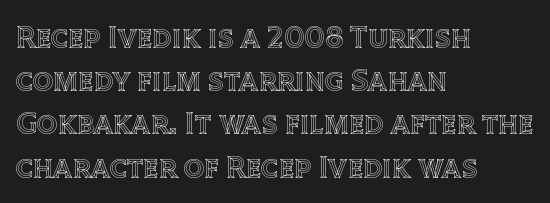
The baseline area is clear. Casual observation: everything's shoved over to the left. The horizontal fit of the characters is conventional and even. Each letter keeps its own natural width here, so spacing adapts to shape. The specimen reads as upright at a glance.
